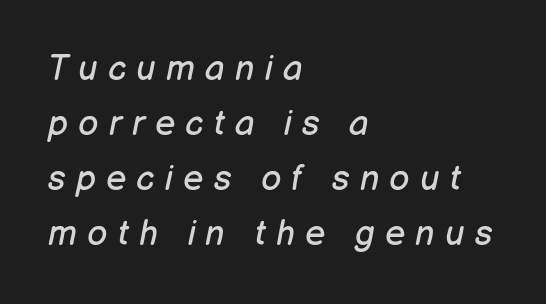
{"italic": "yes", "lean": "right", "slant_degrees": 12, "bold": "no", "weight": "regular", "width": "normal", "stroke_contrast": "low", "x_height": "medium", "monospaced": "no", "underline": "no", "align": "left", "line_spacing": "normal", "line_spacing_ratio": 1.57, "letter_spacing": "wide", "letter_spacing_em": 0.29, "glyph_px": 35}
